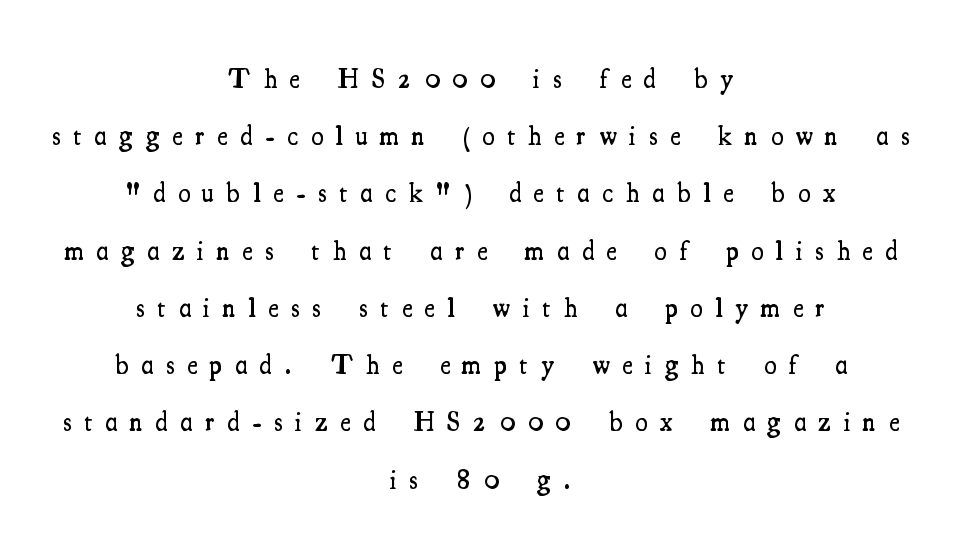
What stands out about the letter spacing? Its width — letters are far apart. Casual observation: everything's sitting right in the middle. What's the leading like? Stretched, with rows far apart. Stroke thickness is moderately raised; the sample reads as semibold.
